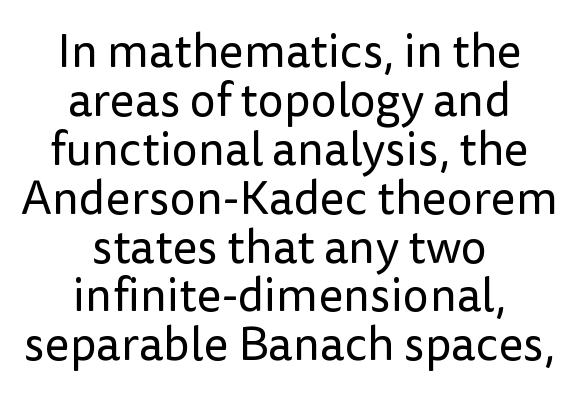
The image shows 47 px regular-weight sans-serif type, upright; set centered, tight line spacing (1.04x), normal letter spacing, not underlined; low stroke contrast and a medium x-height.
